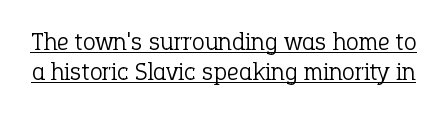
The rendering uses the underline text-decoration. Ink coverage per letter is moderate at most. Do the letters lean? They stand straight. How are the letters spaced? Ordinarily, with no added tracking.
